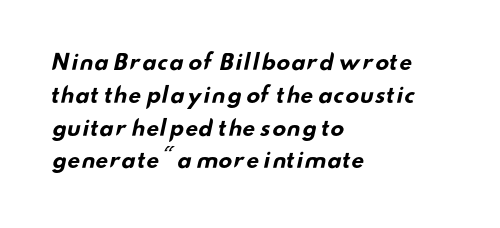
{"bold": "yes", "underline": "no", "align": "left", "line_spacing": "normal", "line_spacing_ratio": 1.56, "letter_spacing": "normal", "letter_spacing_em": 0.0, "glyph_px": 21}
